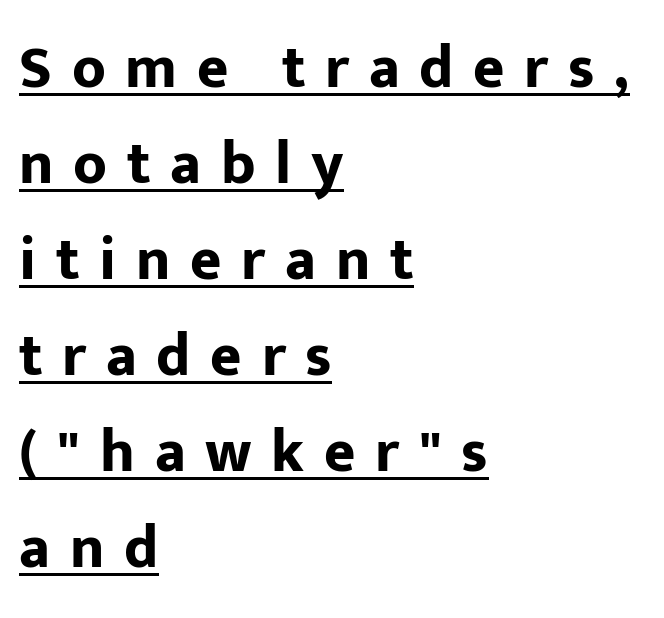
{"serif": "no", "italic": "no", "bold": "yes", "weight": "bold", "width": "normal", "stroke_contrast": "low", "x_height": "medium", "monospaced": "no", "underline": "yes", "align": "left", "line_spacing": "normal", "line_spacing_ratio": 1.6, "letter_spacing": "wide", "letter_spacing_em": 0.33, "glyph_px": 60}
